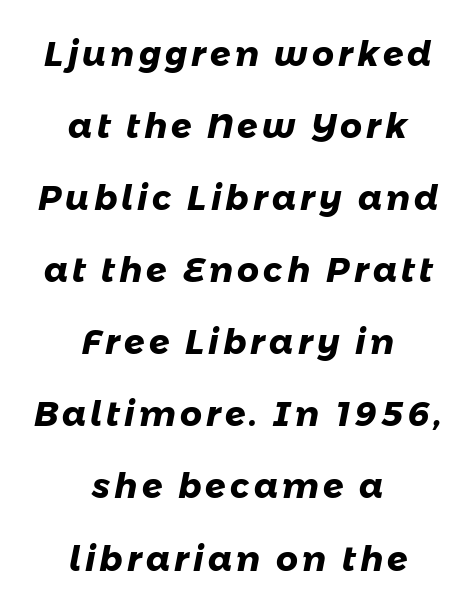
Plenty of ink on the page — the face is bold. The face used here is a sans, in the tradition of grotesques and geometrics. Nobody drew a line under any word here. The compositor balanced each line on the midline.
